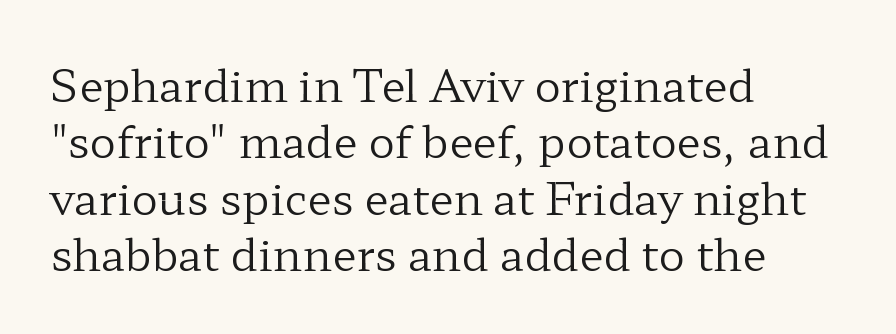
Q: Is the text bold? A: No.
Q: Is the text italic (slanted)? A: No, it is upright.
Q: Is the typeface a serif or a sans-serif typeface? A: Serif.
Q: Is the text underlined? A: No.
Q: How is the paragraph aligned? A: Left-aligned.
Q: Is the spacing between letters normal or unusually wide? A: Normal.
Q: Is the spacing between lines tight, normal or loose? A: Normal.
Q: Width (condensed, normal, or wide)? A: Wide.
Q: Stroke contrast? A: Low.
Q: x-height? A: Medium.
Q: Monospaced? A: No.
